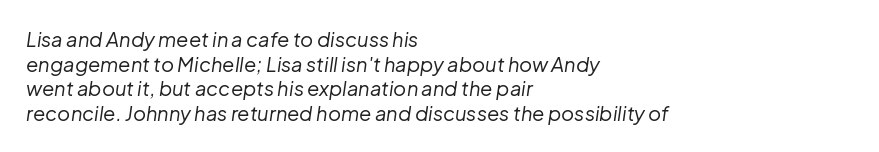
The font sits on the lighter half of the weight spectrum, regular included. Glyph-to-glyph distance matches everyday printed text. Is the block centered? No — it sits flush against the left margin. Descenders are the only things crossing below the line. Would a proofreader flag this as italicized? Yes.
